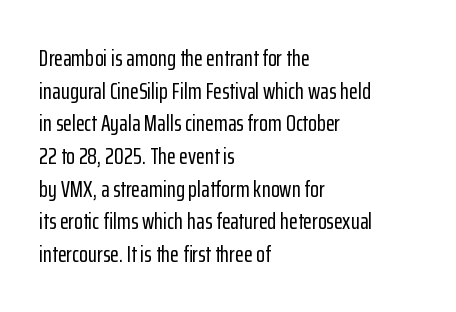
The image shows 23 px text type, upright; set left-aligned, normal line spacing (1.42x), normal letter spacing, not underlined.
